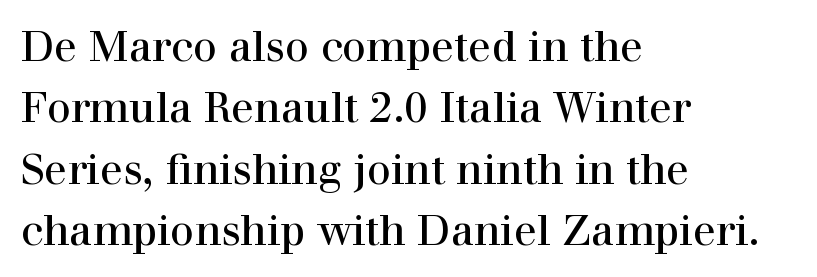
Q: Is the text bold? A: No.
Q: Is the text italic (slanted)? A: No, it is upright.
Q: Is the typeface a serif or a sans-serif typeface? A: Serif.
Q: Is the text underlined? A: No.
Q: How is the paragraph aligned? A: Left-aligned.
Q: Is the spacing between letters normal or unusually wide? A: Normal.
Q: Is the spacing between lines tight, normal or loose? A: Normal.
Q: Width (condensed, normal, or wide)? A: Normal.
Q: Stroke contrast? A: High.
Q: x-height? A: Medium.
Q: Monospaced? A: No.
